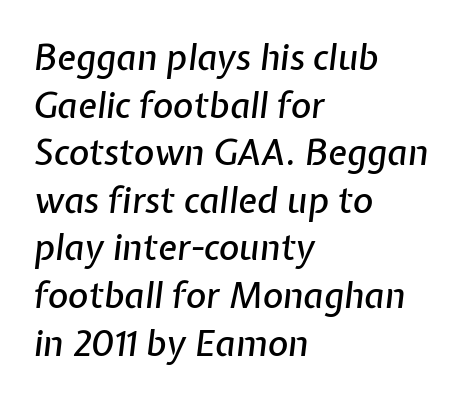
Q: Is the text italic (slanted)? A: Yes, it leans right by about 7 degrees.
Q: Is the text underlined? A: No.
Q: How is the paragraph aligned? A: Left-aligned.
Q: Is the spacing between letters normal or unusually wide? A: Normal.
Q: Is the spacing between lines tight, normal or loose? A: Normal.
Q: Width (condensed, normal, or wide)? A: Normal.
Q: Stroke contrast? A: Low.
Q: x-height? A: Medium.
Q: Monospaced? A: No.
